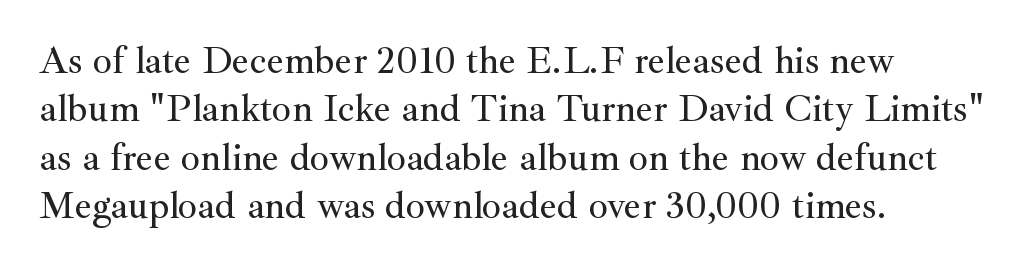
The image shows 38 px serif type, upright; set left-aligned, normal line spacing (1.27x), normal letter spacing, not underlined; medium stroke contrast and a small x-height.
